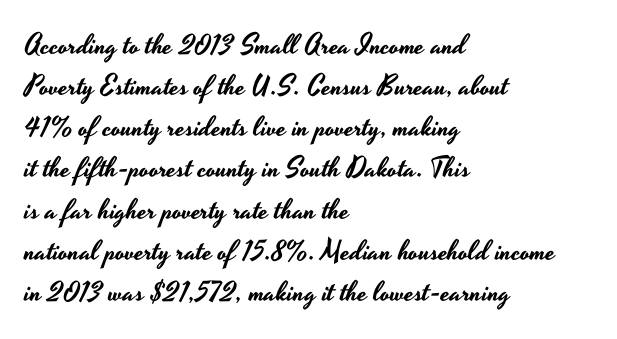
Words appear dense and cohesive because spacing is normal. Notice how descenders clear the ascenders below comfortably — that's standard leading. Proportional: the letters do not fall into vertical columns.
